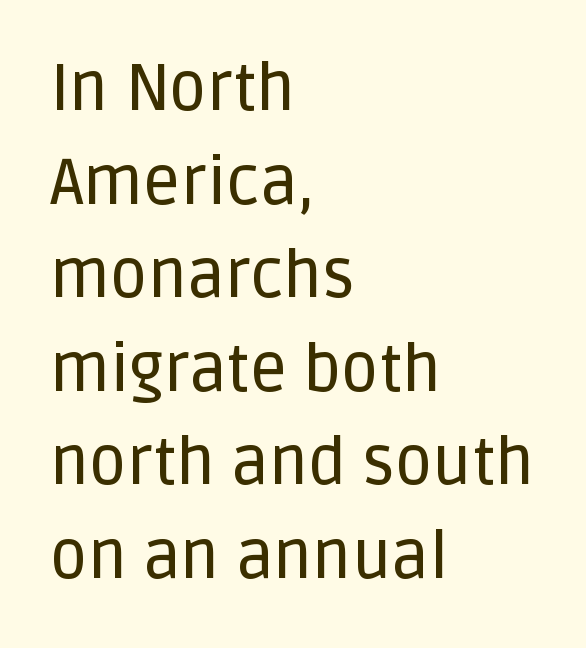
Horizontally, the lines are justified to the leading edge only. Each letter keeps its own natural width here, so spacing adapts to shape. Honestly, the row spacing looks completely unremarkable. The gaps between neighbouring characters are ordinary and unremarkable. Rule under the text: the space is simply empty.
